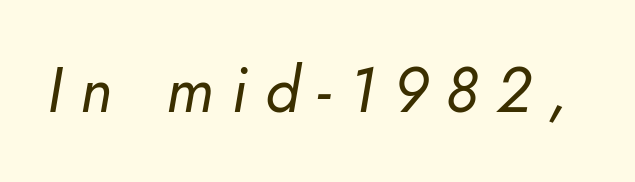
{"italic": "yes", "lean": "right", "slant_degrees": 10, "bold": "no", "weight": "regular", "width": "normal", "stroke_contrast": "low", "x_height": "small", "monospaced": "no", "underline": "no", "letter_spacing": "wide", "letter_spacing_em": 0.28, "glyph_px": 63}
